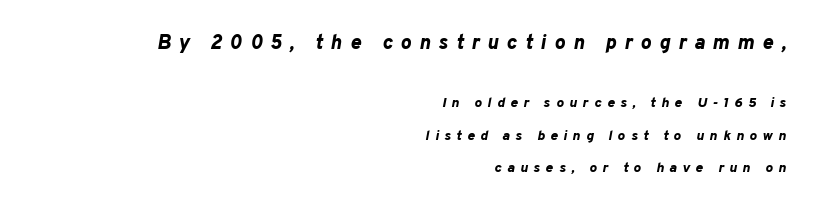
The image shows 20 px bold type, italic (leaning right); set right-aligned, loose line spacing (2.34x), unusually wide letter spacing (+0.4 em), not underlined; the first (top) block is 1.43x larger.
